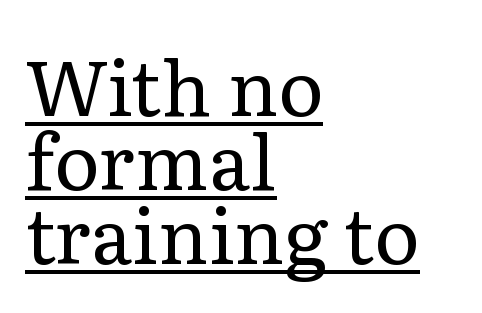
The image shows 77 px regular-weight serif type, upright; set left-aligned, tight line spacing (0.96x), normal letter spacing, underlined; low stroke contrast and a medium x-height.
